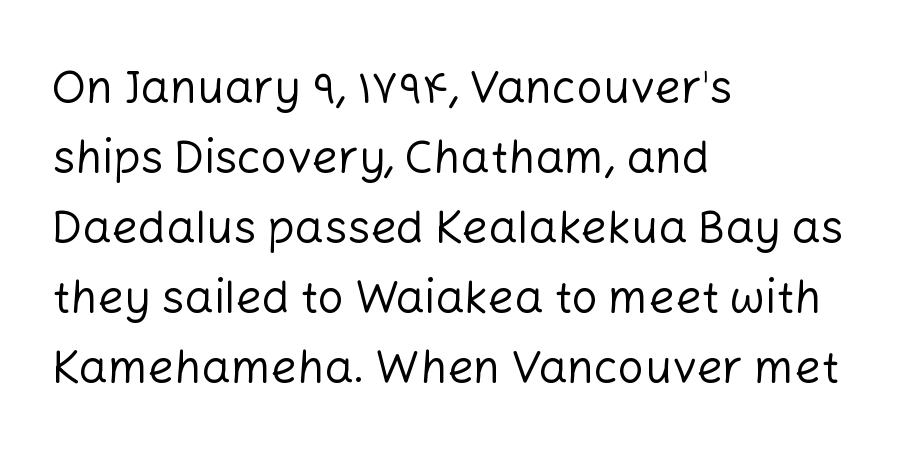
Q: Is the text bold? A: No.
Q: Is the text italic (slanted)? A: No, it is upright.
Q: Is the typeface a serif or a sans-serif typeface? A: Sans-serif.
Q: Is the text underlined? A: No.
Q: How is the paragraph aligned? A: Left-aligned.
Q: Is the spacing between letters normal or unusually wide? A: Normal.
Q: Is the spacing between lines tight, normal or loose? A: Normal.
Q: Width (condensed, normal, or wide)? A: Normal.
Q: Stroke contrast? A: Low.
Q: x-height? A: Medium.
Q: Monospaced? A: No.
